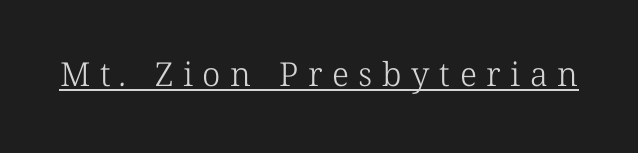
Does a line run under the words? Yes, clearly. Unlike a clean sans, this face finishes its strokes with serifs. The face looks like a standard text weight, possibly lighter. Do the characters align in a grid? No, the font is proportional. Does extra space separate the letters? Yes, quite a lot of it.
